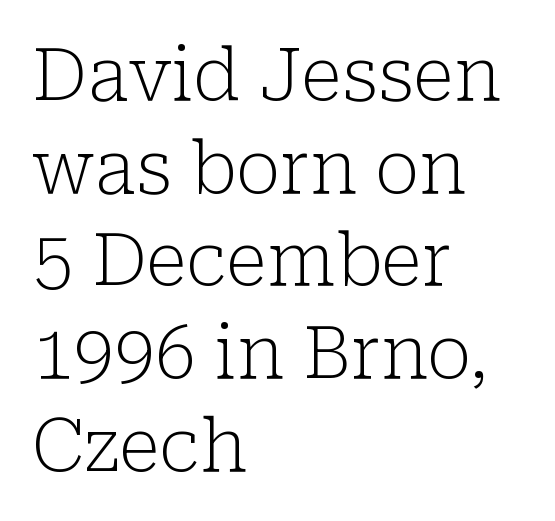
The image shows 73 px light serif type, upright; set left-aligned, normal line spacing (1.27x), normal letter spacing, not underlined; low stroke contrast and a medium x-height.
